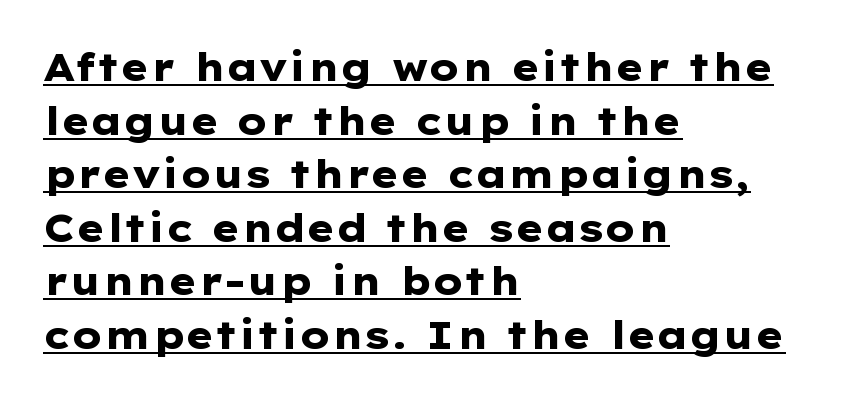
In terms of letterform style, serifs are entirely absent. You can tell it's not italic because the verticals are truly vertical. Spacing verdict: proportional, widths tailored to each character. Glyph-to-glyph distance matches everyday printed text. The words here are underlined. This is heavy type, rendered in bold.
